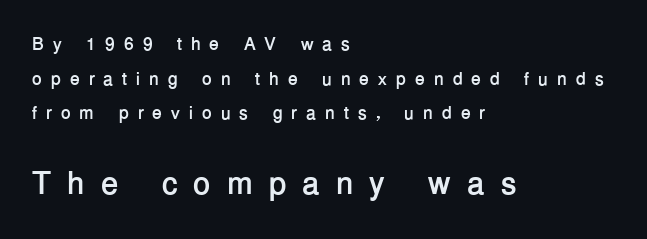
Nope, not italic — everything's standing straight. Which margin do the lines hug? The left one — the right edge is uneven. Underline: absent. Vertically, the passage feels expansive, rows floating well apart.
